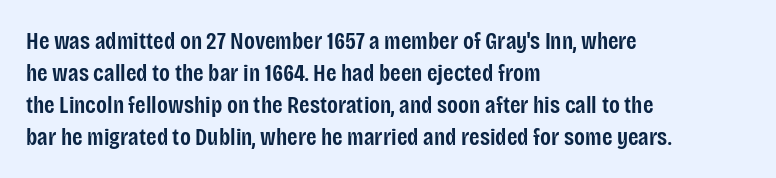
The foot of each line stays bare and open. Weight check: semibold — heavier than regular, not quite bold. Summary of vertical rhythm: regular, with standard interline spacing. Alignment: flush left.
